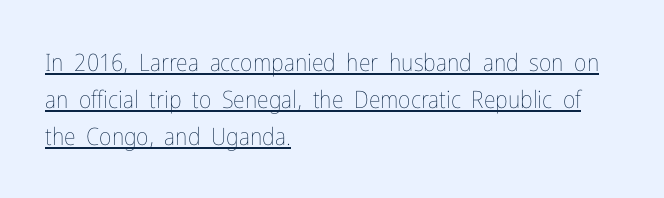
The image shows 24 px text type, upright; set left-aligned, normal line spacing (1.54x), normal letter spacing, underlined.
